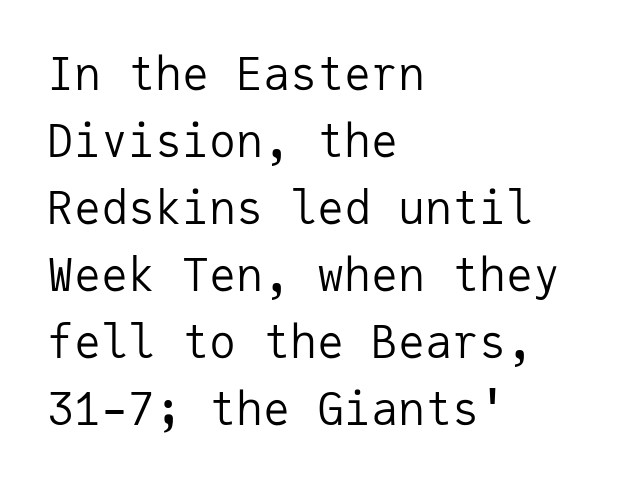
The type is set solid horizontally, with unmodified tracking. The gap between lines stays unmarked. Is this a fixed-width face? Yes — each glyph sits in an identical cell. This rendering employs a face without finishing strokes, i.e., a sans-serif.
